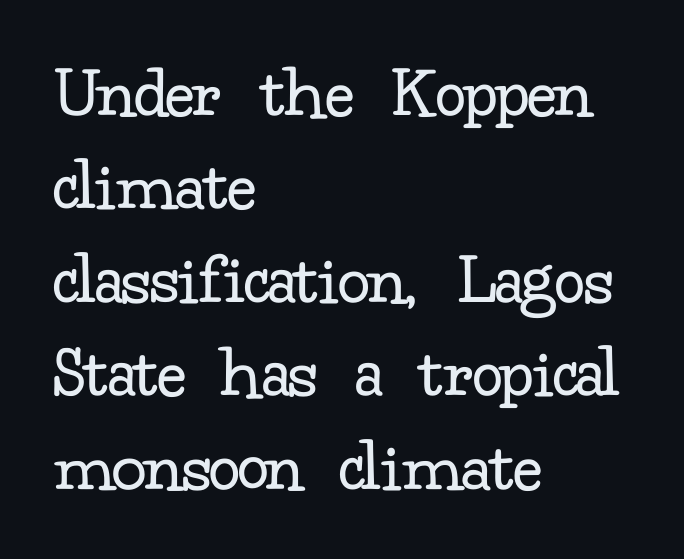
Is the letter spacing exaggerated? No — it looks like the ordinary default. Looks like regular typesetting: each glyph gets only the width it needs. Vertical strokes here are truly vertical. This rendering employs a face with finishing strokes, i.e., a serif.
